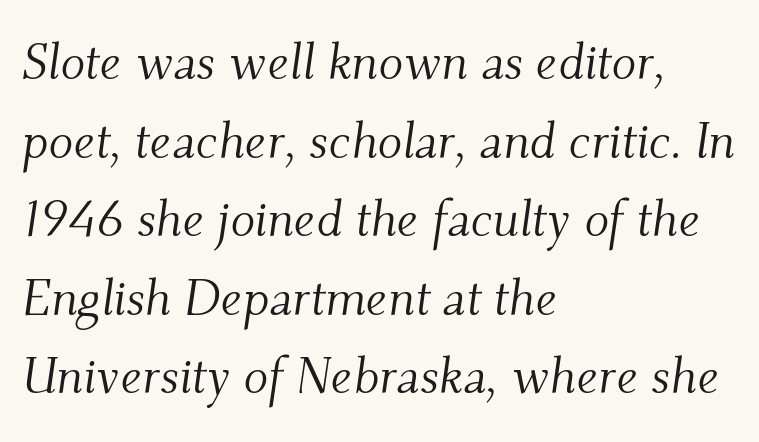
{"serif": "yes", "italic": "yes", "lean": "right", "slant_degrees": 9, "bold": "no", "weight": "light", "width": "normal", "stroke_contrast": "medium", "x_height": "small", "monospaced": "no", "underline": "no", "align": "left", "line_spacing": "normal", "line_spacing_ratio": 1.54, "letter_spacing": "normal", "letter_spacing_em": 0.0, "glyph_px": 51}
